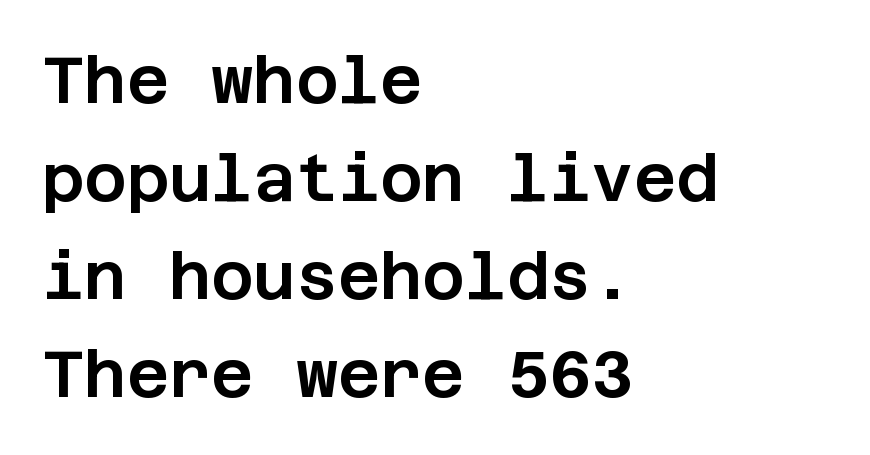
The image shows 65 px sans-serif type, upright; set left-aligned, normal line spacing (1.51x), normal letter spacing, not underlined; low stroke contrast and a large x-height.
